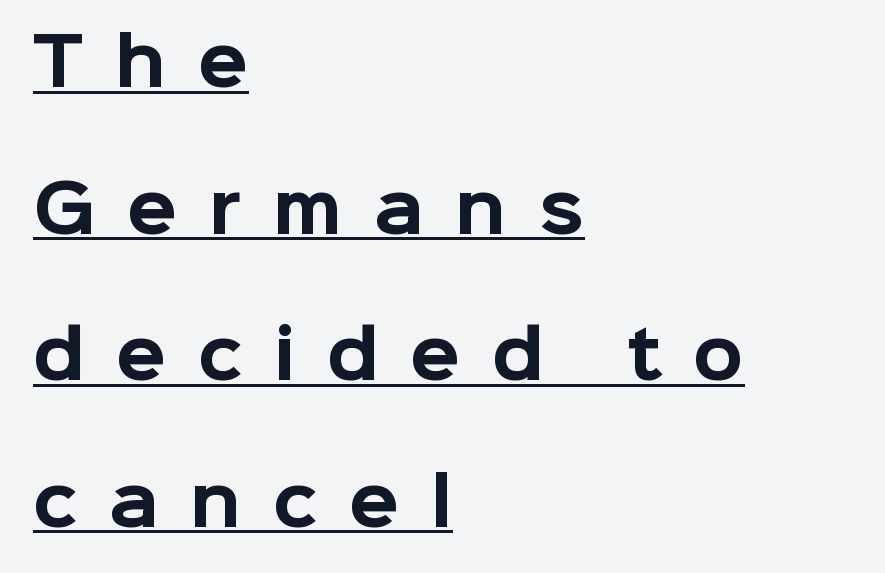
Q: Is the text bold? A: Yes.
Q: Is the text italic (slanted)? A: No, it is upright.
Q: Is the typeface a serif or a sans-serif typeface? A: Sans-serif.
Q: Is the text underlined? A: Yes.
Q: How is the paragraph aligned? A: Left-aligned.
Q: Is the spacing between letters normal or unusually wide? A: Unusually wide.
Q: Is the spacing between lines tight, normal or loose? A: Loose.
Q: Width (condensed, normal, or wide)? A: Normal.
Q: Stroke contrast? A: Low.
Q: x-height? A: Medium.
Q: Monospaced? A: No.
